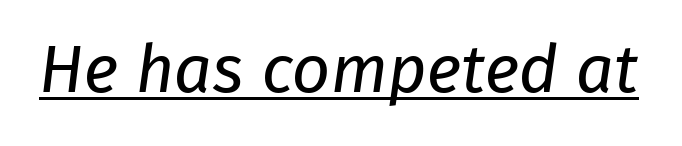
Weight: not bold — regular or lighter. Stroke terminals: plain, sans-serif. Decoration check: the copy is underlined. Spacing between characters is what you'd get straight out of the box. Note the varied advance widths — an 'i' is clearly narrower than an 'm'.
